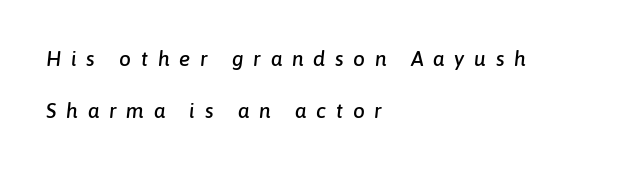
Q: Is the text italic (slanted)? A: Yes, it leans right by about 6 degrees.
Q: Is the text underlined? A: No.
Q: How is the paragraph aligned? A: Left-aligned.
Q: Is the spacing between letters normal or unusually wide? A: Unusually wide.
Q: Is the spacing between lines tight, normal or loose? A: Loose.
